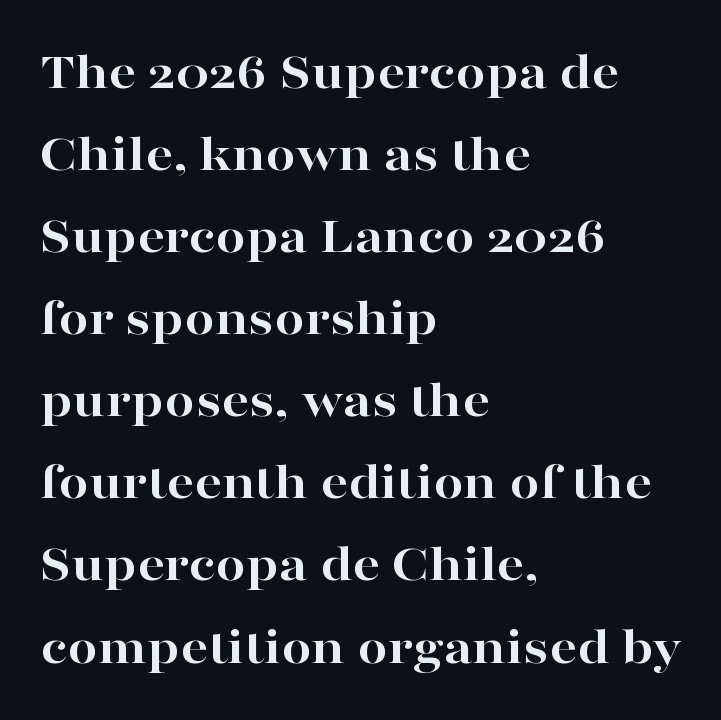
The image shows 54 px bold, wide serif type, upright; set left-aligned, normal line spacing (1.52x), normal letter spacing, not underlined; high stroke contrast and a medium x-height.
